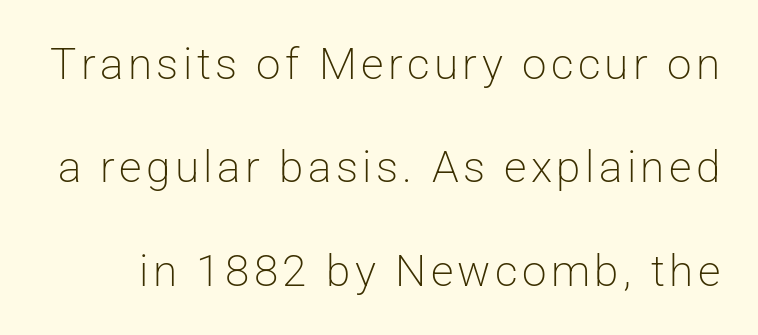
{"serif": "no", "italic": "no", "bold": "no", "weight": "light", "width": "normal", "stroke_contrast": "low", "x_height": "medium", "monospaced": "no", "underline": "no", "line_spacing": "loose", "line_spacing_ratio": 2.35, "glyph_px": 44}
